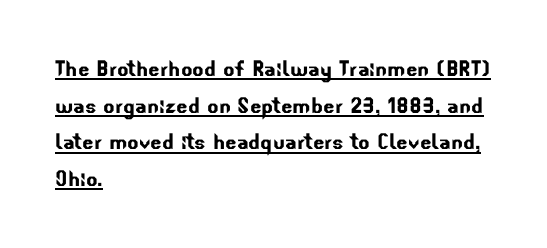
Does a line run under the words? Yes, clearly. Each new line begins a customary step beneath the previous one. These lines stack with their left ends in a neat column. What stands out about the letter spacing? Nothing — it is the standard amount.
